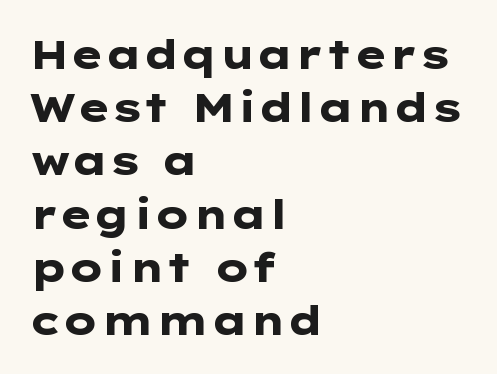
The image shows 40 px heavy, wide sans-serif type, upright; set left-aligned, normal line spacing (1.33x), normal letter spacing, not underlined; low stroke contrast and a medium x-height.
